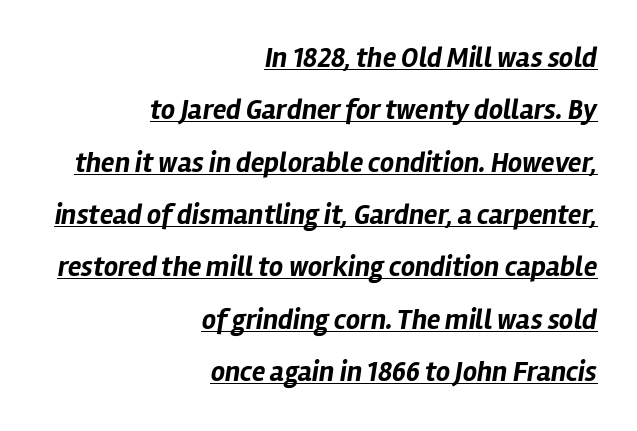
The image shows 28 px bold type, italic (leaning right); set right-aligned, line spacing 1.87x, normal letter spacing, underlined; low stroke contrast and a medium x-height.
